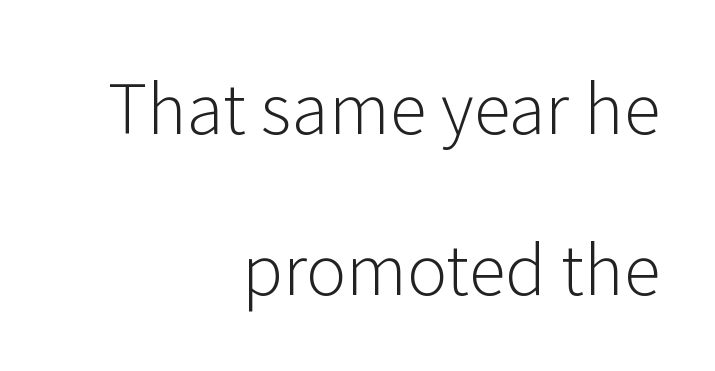
Q: Is the text bold? A: No.
Q: Is the text italic (slanted)? A: No, it is upright.
Q: Is the typeface a serif or a sans-serif typeface? A: Sans-serif.
Q: Is the text underlined? A: No.
Q: How is the paragraph aligned? A: Right-aligned.
Q: Is the spacing between letters normal or unusually wide? A: Normal.
Q: Is the spacing between lines tight, normal or loose? A: Loose.
Q: Width (condensed, normal, or wide)? A: Normal.
Q: Stroke contrast? A: Low.
Q: x-height? A: Medium.
Q: Monospaced? A: No.
